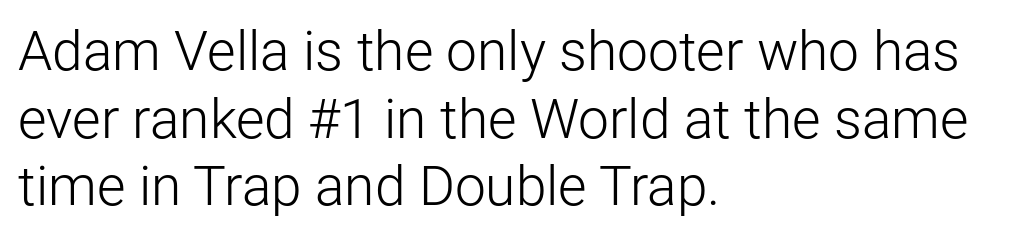
{"serif": "no", "italic": "no", "bold": "no", "weight": "light", "width": "normal", "stroke_contrast": "low", "x_height": "medium", "monospaced": "no", "underline": "no", "align": "left", "line_spacing_ratio": 1.23, "letter_spacing": "normal", "letter_spacing_em": 0.0, "glyph_px": 55}
